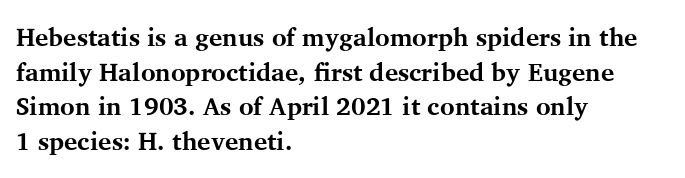
The image shows 25 px bold type, upright; set left-aligned, normal line spacing (1.39x), normal letter spacing, not underlined.
